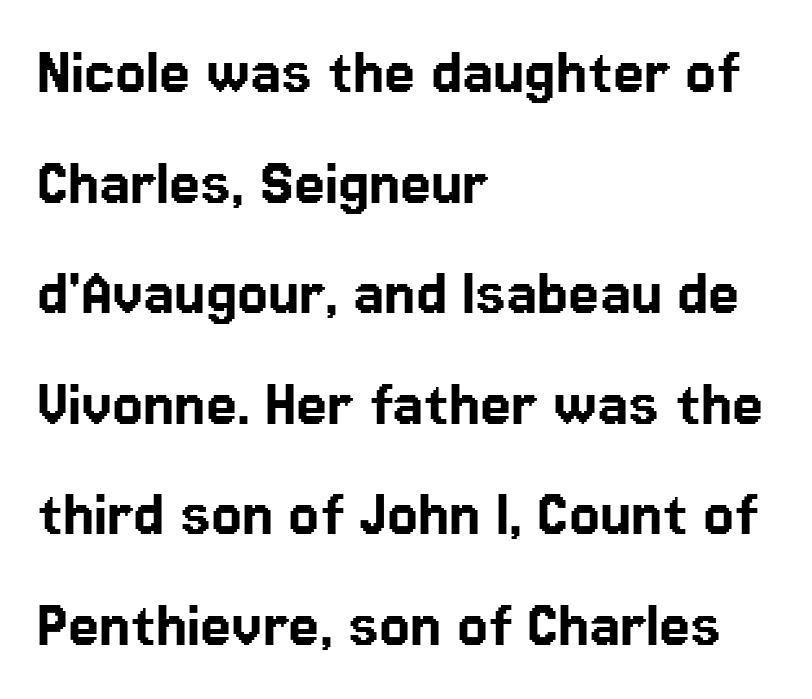
Q: Is the text italic (slanted)? A: No, it is upright.
Q: Is the typeface a serif or a sans-serif typeface? A: Sans-serif.
Q: Is the text underlined? A: No.
Q: How is the paragraph aligned? A: Left-aligned.
Q: Is the spacing between letters normal or unusually wide? A: Normal.
Q: Is the spacing between lines tight, normal or loose? A: Normal.
Q: Width (condensed, normal, or wide)? A: Normal.
Q: Stroke contrast? A: Low.
Q: x-height? A: Medium.
Q: Monospaced? A: No.
